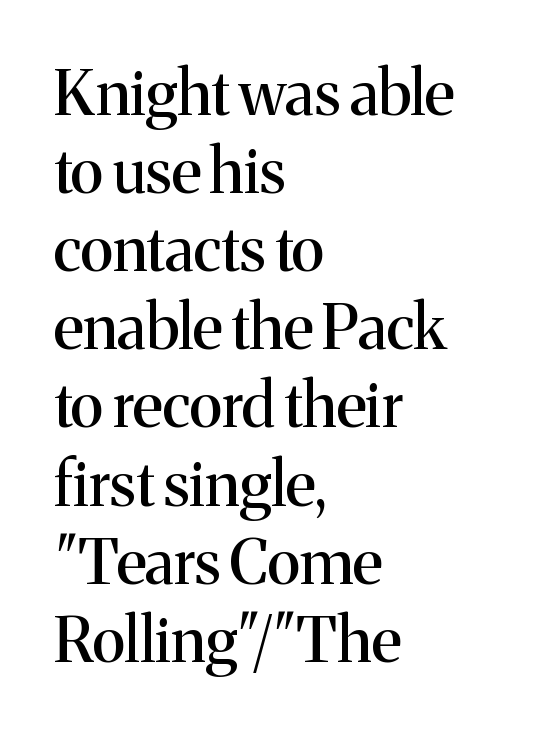
{"serif": "yes", "italic": "no", "width": "normal", "stroke_contrast": "medium", "x_height": "medium", "monospaced": "no", "underline": "no", "align": "left", "line_spacing": "normal", "line_spacing_ratio": 1.26, "letter_spacing": "normal", "letter_spacing_em": 0.0, "glyph_px": 62}
